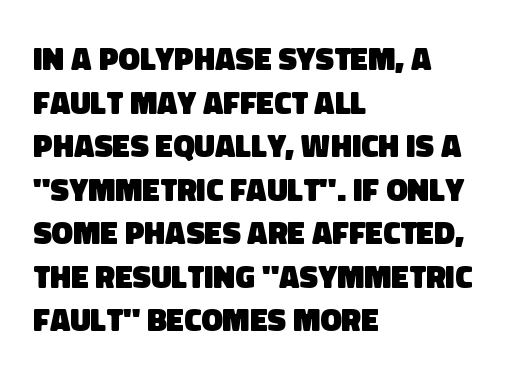
{"serif": "no", "bold": "yes", "weight": "heavy", "width": "normal", "stroke_contrast": "low", "x_height": "large", "monospaced": "no", "underline": "no", "align": "left", "line_spacing": "normal", "line_spacing_ratio": 1.36, "letter_spacing": "normal", "letter_spacing_em": 0.0, "glyph_px": 32}
